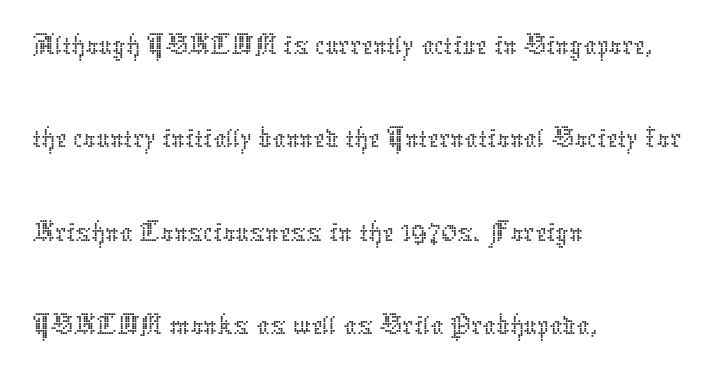
{"italic": "no", "bold": "no", "weight": "thin", "width": "normal", "stroke_contrast": "low", "x_height": "medium", "monospaced": "no", "underline": "no", "align": "left", "line_spacing": "normal", "line_spacing_ratio": 1.46, "letter_spacing": "normal", "letter_spacing_em": 0.0, "glyph_px": 64}
